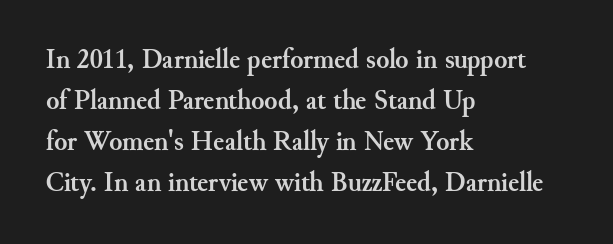
The image shows 27 px bold type, upright; set left-aligned, normal line spacing (1.52x), normal letter spacing, not underlined.
